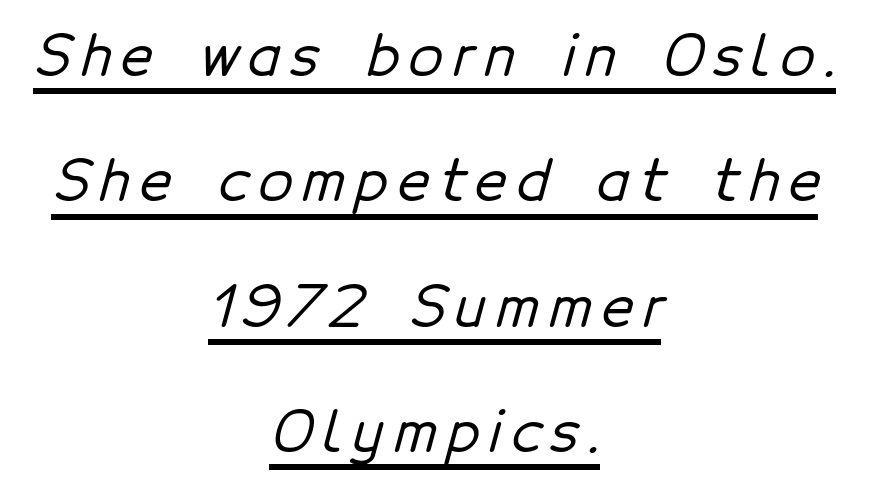
The image shows 56 px sans-serif type; set centered, loose line spacing (2.24x), underlined; low stroke contrast and a medium x-height.
